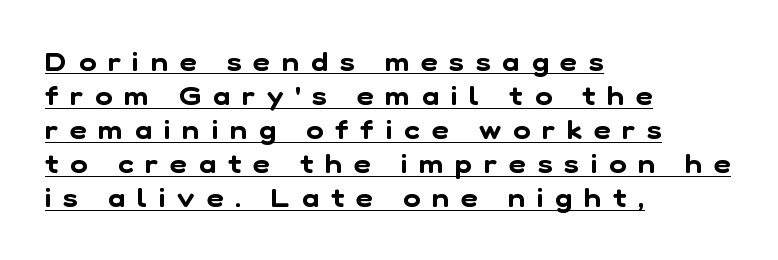
Q: Is the text underlined? A: Yes.
Q: How is the paragraph aligned? A: Left-aligned.
Q: Is the spacing between letters normal or unusually wide? A: Unusually wide.
Q: Is the spacing between lines tight, normal or loose? A: Normal.
